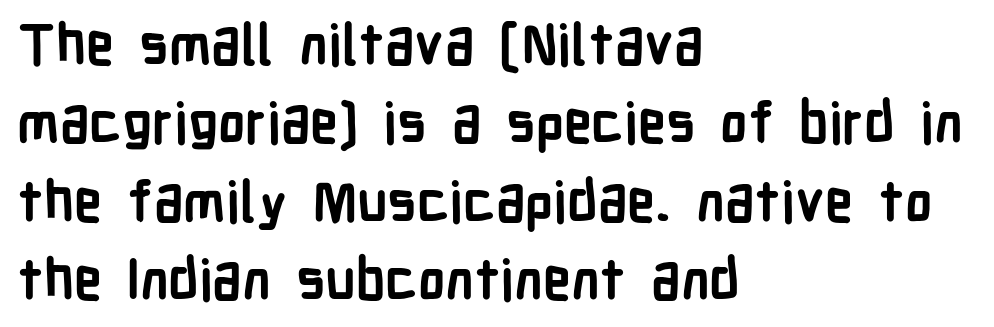
Q: Is the text bold? A: Yes.
Q: Is the text italic (slanted)? A: No, it is upright.
Q: Is the typeface a serif or a sans-serif typeface? A: Sans-serif.
Q: Is the text underlined? A: No.
Q: How is the paragraph aligned? A: Left-aligned.
Q: Is the spacing between letters normal or unusually wide? A: Normal.
Q: Is the spacing between lines tight, normal or loose? A: Normal.
Q: Width (condensed, normal, or wide)? A: Condensed.
Q: Stroke contrast? A: Low.
Q: x-height? A: Medium.
Q: Monospaced? A: No.
